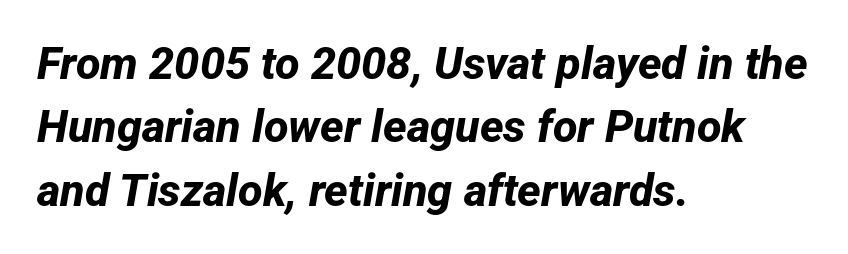
Q: Is the text bold? A: Yes.
Q: Is the typeface a serif or a sans-serif typeface? A: Sans-serif.
Q: Is the text underlined? A: No.
Q: How is the paragraph aligned? A: Left-aligned.
Q: Is the spacing between letters normal or unusually wide? A: Normal.
Q: Is the spacing between lines tight, normal or loose? A: Normal.
Q: Width (condensed, normal, or wide)? A: Normal.
Q: Stroke contrast? A: Low.
Q: x-height? A: Medium.
Q: Monospaced? A: No.
